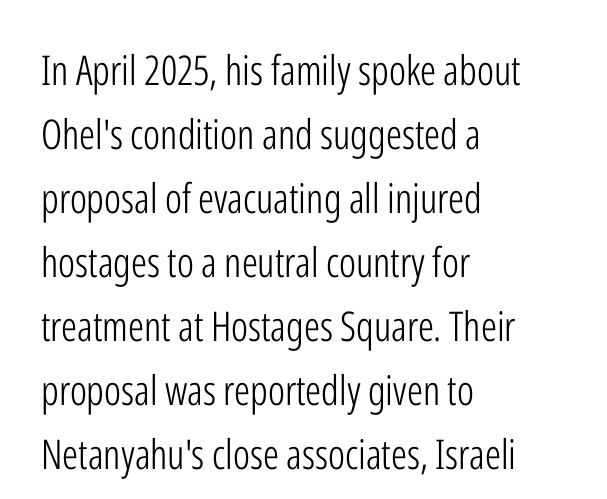
{"serif": "no", "italic": "no", "bold": "no", "weight": "light", "width": "condensed", "stroke_contrast": "low", "x_height": "medium", "monospaced": "no", "underline": "no", "align": "left", "line_spacing": "normal", "line_spacing_ratio": 1.56, "letter_spacing": "normal", "letter_spacing_em": 0.0, "glyph_px": 41}
